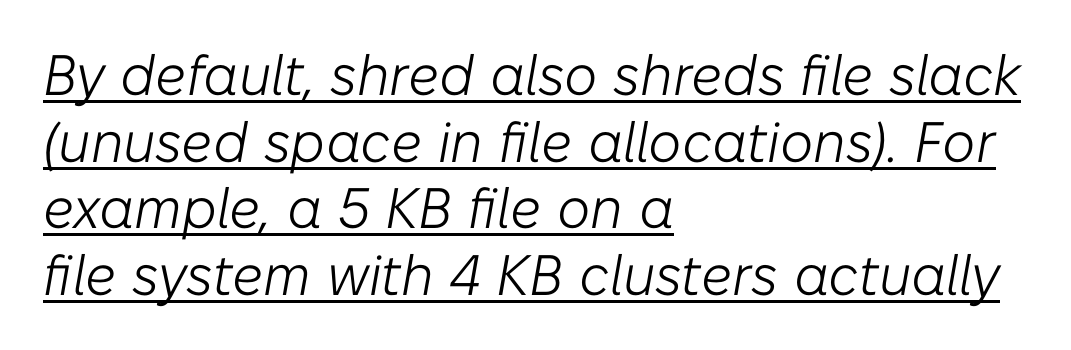
The image shows 57 px light type, italic (leaning right); set left-aligned, line spacing 1.17x, normal letter spacing, underlined; low stroke contrast and a medium x-height.
